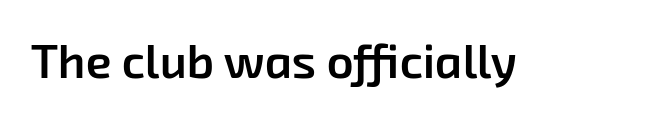
The image shows 47 px semibold sans-serif type; set normal letter spacing, not underlined; low stroke contrast and a medium x-height.
